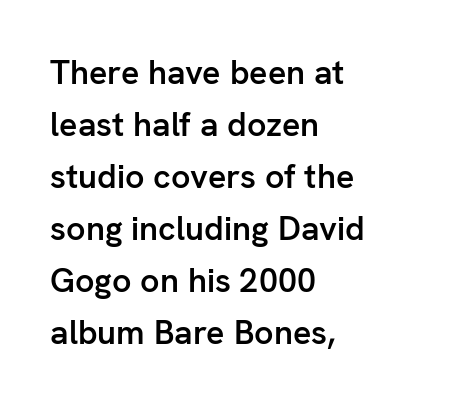
The image shows 34 px semibold sans-serif type, upright; set left-aligned, normal line spacing (1.53x), normal letter spacing, not underlined; low stroke contrast and a medium x-height.
